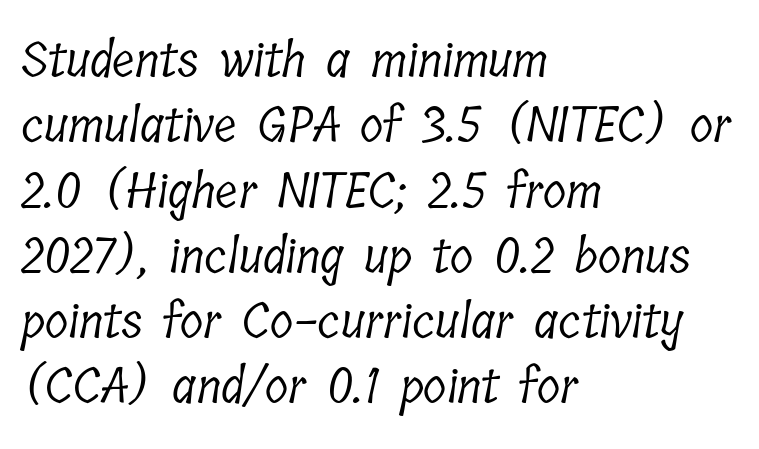
The image shows 48 px light, condensed serif type; set left-aligned, normal line spacing (1.36x), normal letter spacing, not underlined; low stroke contrast and a medium x-height.
